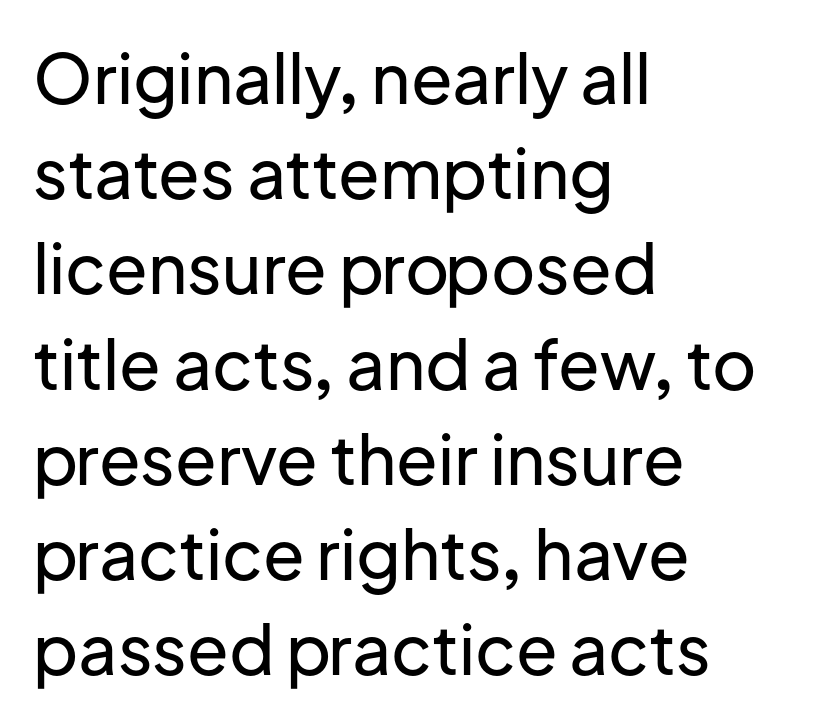
The gap between lines stays unmarked. Each line starts at the same left margin while the right side varies. Successive baselines arrive at the customary interval. Posture: straight, roman, zero tilt. A typesetter would label this face a sans. Tracking value appears to be zero — textbook default spacing.
